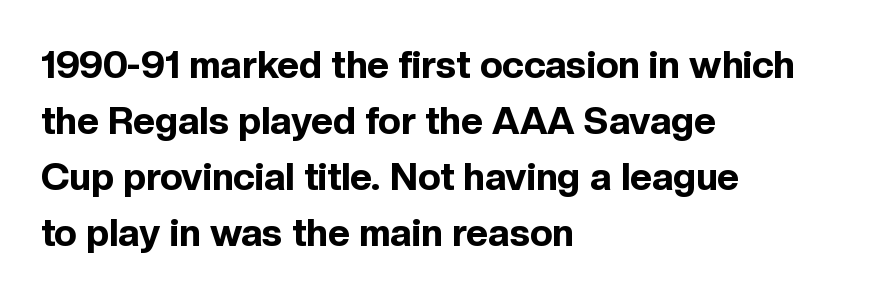
Q: Is the text bold? A: Yes.
Q: Is the text italic (slanted)? A: No, it is upright.
Q: Is the typeface a serif or a sans-serif typeface? A: Sans-serif.
Q: Is the text underlined? A: No.
Q: How is the paragraph aligned? A: Left-aligned.
Q: Is the spacing between letters normal or unusually wide? A: Normal.
Q: Is the spacing between lines tight, normal or loose? A: Normal.
Q: Width (condensed, normal, or wide)? A: Normal.
Q: x-height? A: Medium.
Q: Monospaced? A: No.
